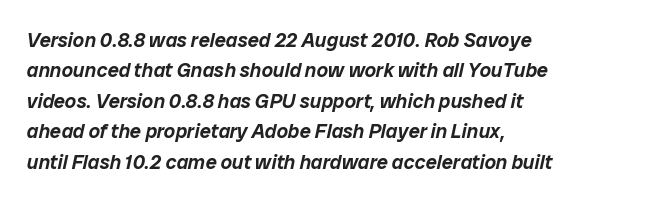
{"italic": "yes", "lean": "right", "slant_degrees": 12, "underline": "no", "align": "left", "line_spacing": "normal", "line_spacing_ratio": 1.52, "letter_spacing": "normal", "letter_spacing_em": 0.0, "glyph_px": 20}
